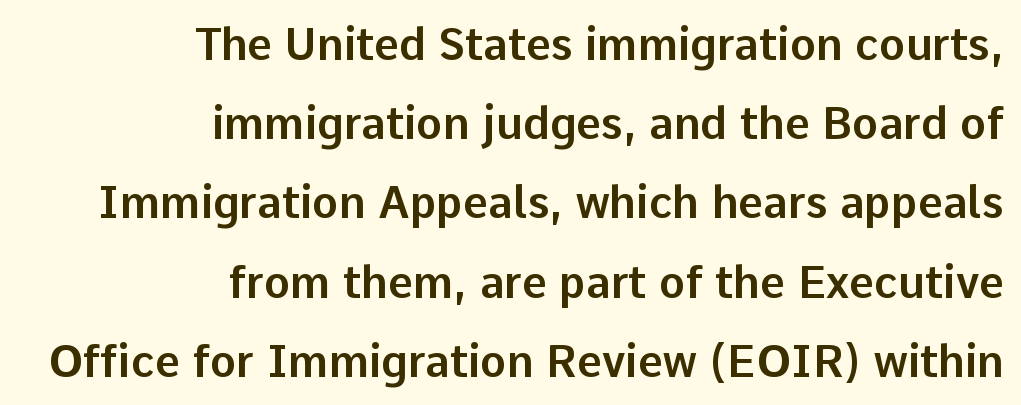
Q: Is the text italic (slanted)? A: No, it is upright.
Q: Is the typeface a serif or a sans-serif typeface? A: Sans-serif.
Q: Is the text underlined? A: No.
Q: How is the paragraph aligned? A: Right-aligned.
Q: Is the spacing between letters normal or unusually wide? A: Normal.
Q: Width (condensed, normal, or wide)? A: Normal.
Q: Stroke contrast? A: Low.
Q: x-height? A: Medium.
Q: Monospaced? A: No.
